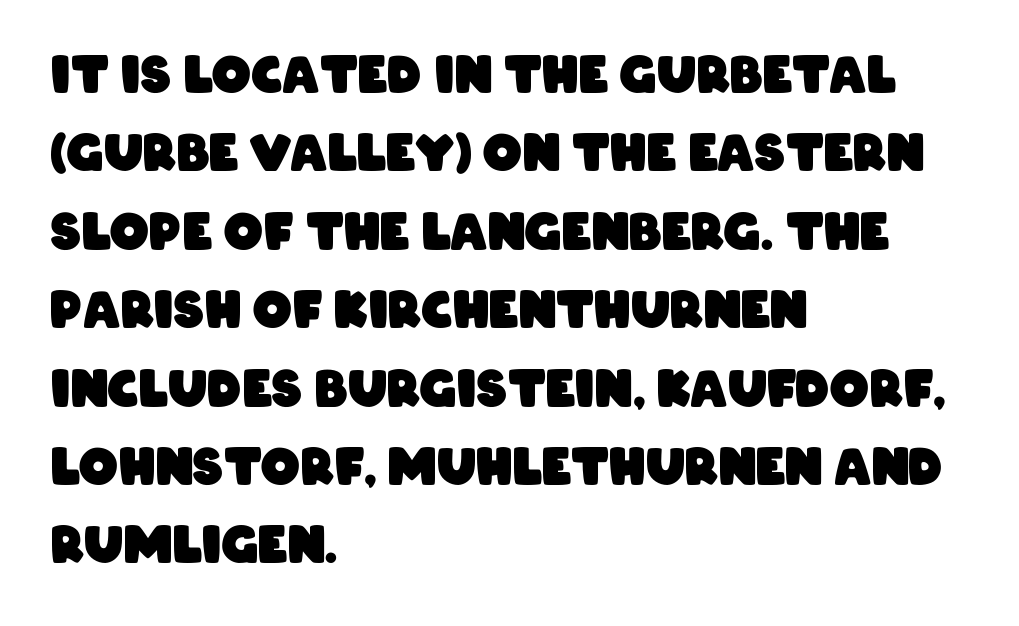
The image shows 49 px heavy, condensed sans-serif type; set left-aligned, normal line spacing (1.6x), normal letter spacing, not underlined; low stroke contrast and a large x-height.
